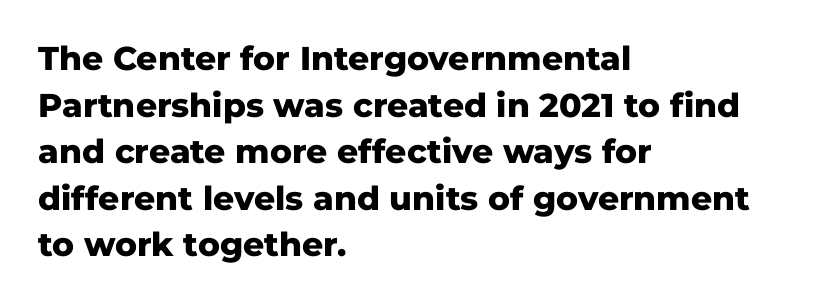
Glance below the letters and you will spot only blank space. Typeset ragged right — the left edge is the straight one. Here the glyphs are tracked normally, forming tight word shapes. The glyphs in this specimen are sans serif. Strong, thick strokes mark this as bold type.
